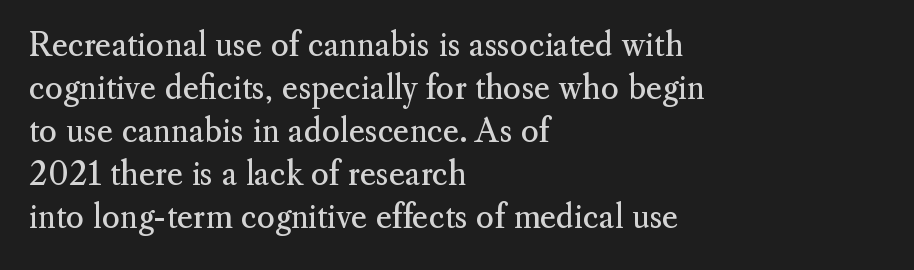
The image shows 31 px regular-weight serif type, upright; set left-aligned, normal line spacing (1.39x), normal letter spacing, not underlined; medium stroke contrast and a small x-height.
